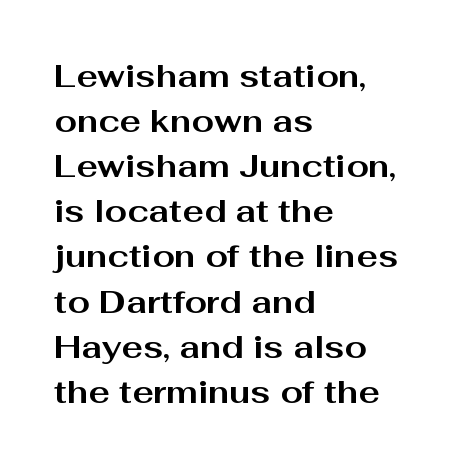
The face used here is rendered with its standard letterfit. A classic flush-left, rag-right setting is used for this passage. The sample has been set heavy, in full bold. Here the designer chose a conventional face with non-uniform glyph widths.
